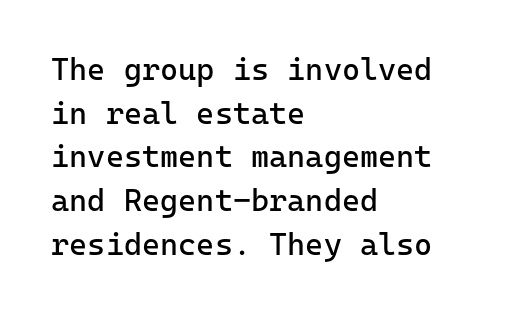
Q: Is the text bold? A: No.
Q: Is the text italic (slanted)? A: No, it is upright.
Q: Is the typeface a serif or a sans-serif typeface? A: Sans-serif.
Q: Is the text underlined? A: No.
Q: How is the paragraph aligned? A: Left-aligned.
Q: Is the spacing between letters normal or unusually wide? A: Normal.
Q: Is the spacing between lines tight, normal or loose? A: Normal.
Q: Width (condensed, normal, or wide)? A: Normal.
Q: Stroke contrast? A: Low.
Q: x-height? A: Medium.
Q: Monospaced? A: Yes.
